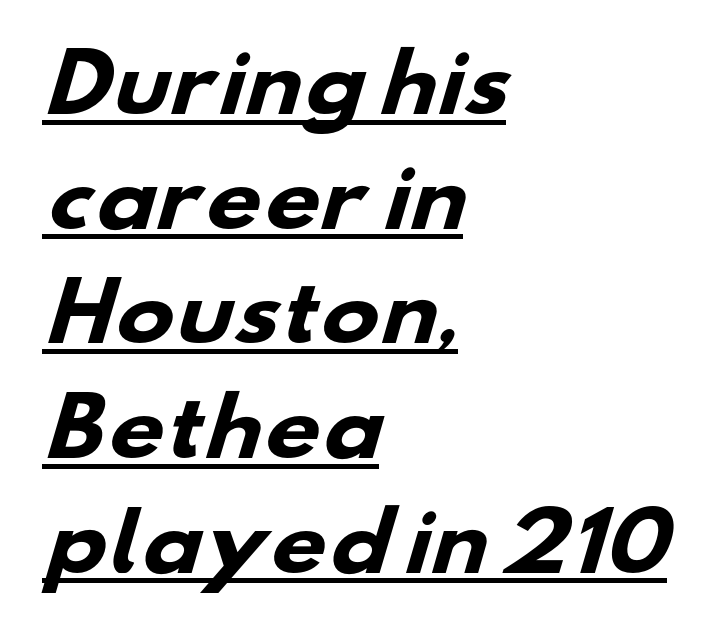
{"serif": "no", "bold": "yes", "weight": "heavy", "width": "wide", "stroke_contrast": "low", "x_height": "small", "monospaced": "no", "underline": "yes", "align": "left", "line_spacing": "normal", "line_spacing_ratio": 1.47, "letter_spacing": "normal", "letter_spacing_em": 0.0, "glyph_px": 78}
